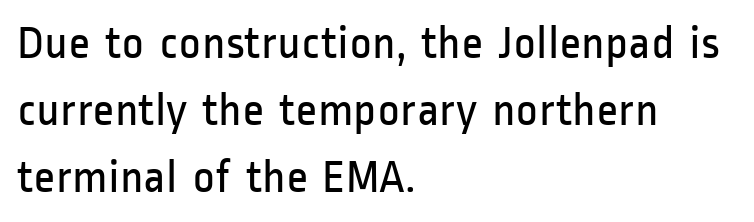
The image shows 48 px regular-weight, condensed sans-serif type, upright; set left-aligned, normal line spacing (1.4x), normal letter spacing, not underlined; low stroke contrast and a medium x-height.
